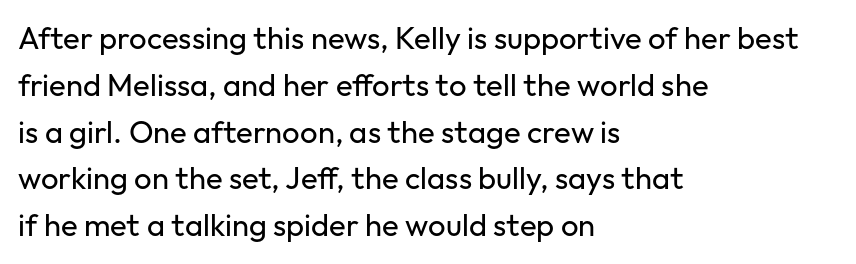
The image shows 31 px regular-weight sans-serif type, upright; set left-aligned, normal line spacing (1.51x), normal letter spacing, not underlined; low stroke contrast and a medium x-height.
